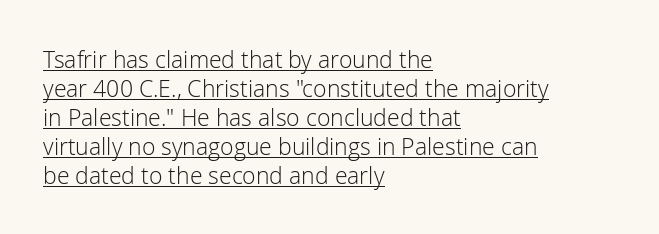
{"italic": "no", "bold": "no", "underline": "yes", "align": "left", "line_spacing": "normal", "line_spacing_ratio": 1.26, "letter_spacing": "normal", "letter_spacing_em": 0.0, "glyph_px": 23}
